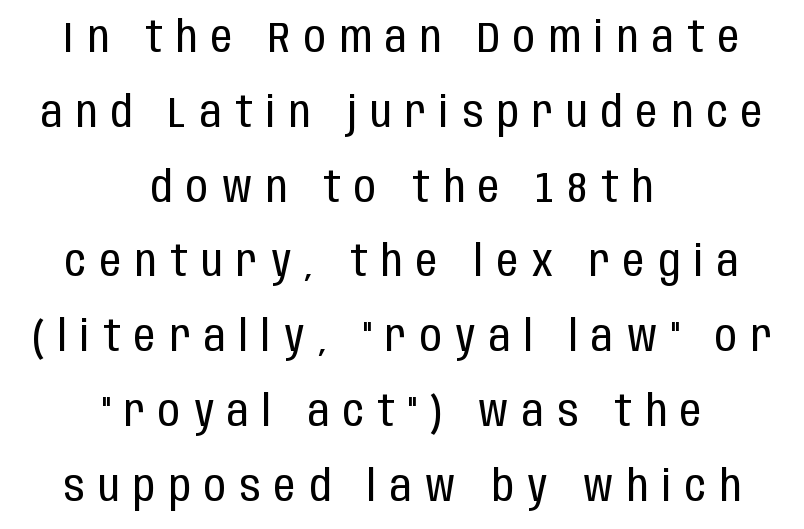
Q: Is the text bold? A: No.
Q: Is the text italic (slanted)? A: No, it is upright.
Q: Is the typeface a serif or a sans-serif typeface? A: Sans-serif.
Q: Is the text underlined? A: No.
Q: How is the paragraph aligned? A: Centered.
Q: Is the spacing between letters normal or unusually wide? A: Unusually wide.
Q: Width (condensed, normal, or wide)? A: Condensed.
Q: Stroke contrast? A: Low.
Q: x-height? A: Large.
Q: Monospaced? A: No.
